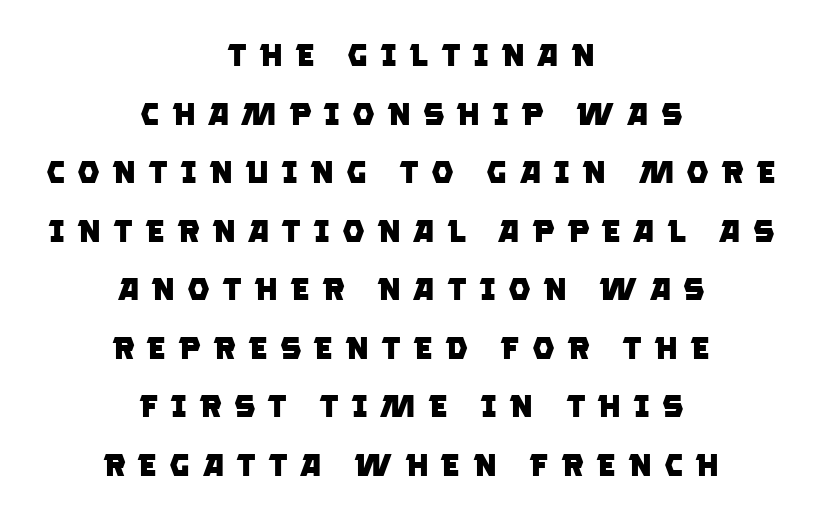
{"serif": "no", "bold": "yes", "weight": "heavy", "width": "normal", "stroke_contrast": "low", "x_height": "large", "monospaced": "no", "underline": "no", "align": "center", "line_spacing_ratio": 1.83, "letter_spacing": "wide", "letter_spacing_em": 0.37, "glyph_px": 32}
